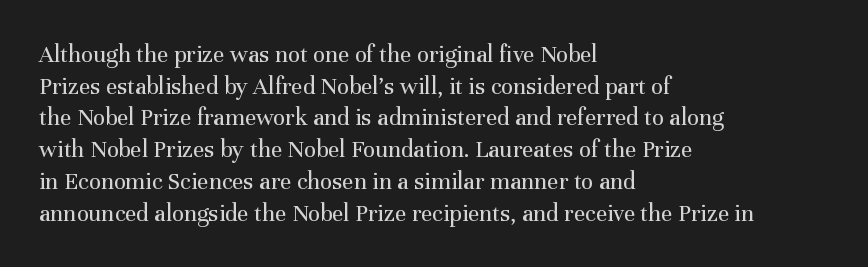
{"italic": "no", "bold": "no", "underline": "no", "align": "left", "line_spacing": "normal", "line_spacing_ratio": 1.27, "letter_spacing": "normal", "letter_spacing_em": 0.0, "glyph_px": 25}
